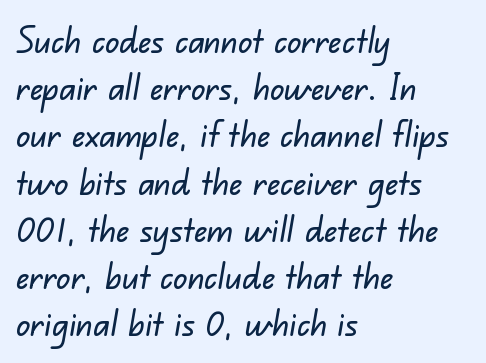
Q: Is the typeface a serif or a sans-serif typeface? A: Sans-serif.
Q: Is the text underlined? A: No.
Q: How is the paragraph aligned? A: Left-aligned.
Q: Is the spacing between letters normal or unusually wide? A: Normal.
Q: Is the spacing between lines tight, normal or loose? A: Normal.
Q: Width (condensed, normal, or wide)? A: Normal.
Q: Stroke contrast? A: Low.
Q: x-height? A: Small.
Q: Monospaced? A: No.
